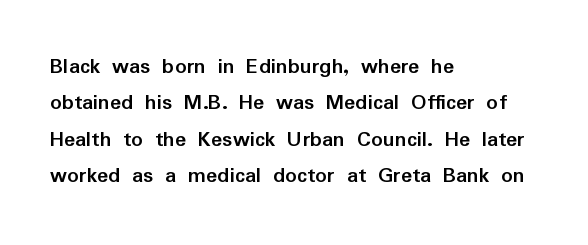
The text block is weighted toward the left margin, trailing off unevenly rightward. These lines carry a lot of weight — the face is fully bold. The letters stand upright; this is a roman face. Each row of text sits above clean, open space. This rendering leaves character spacing at its baseline value.
